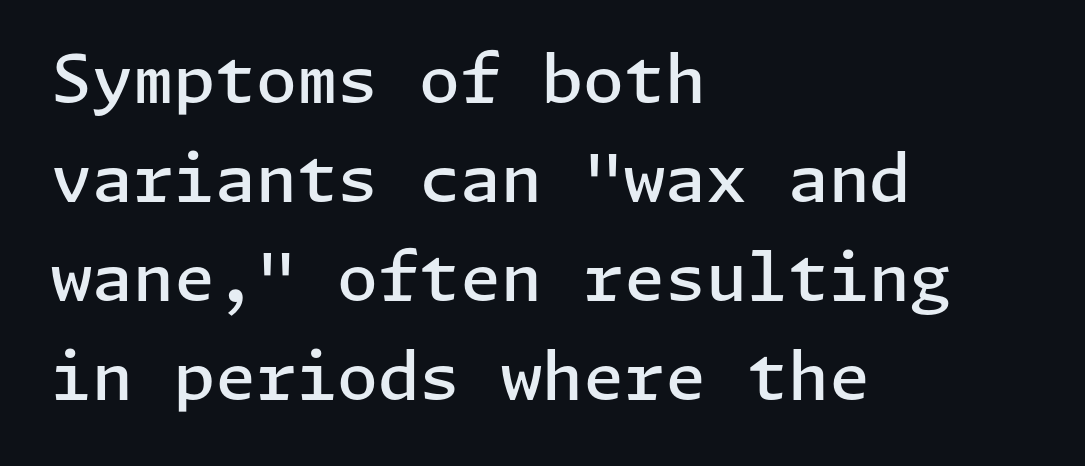
The image shows 66 px semibold sans-serif type, upright; set left-aligned, normal line spacing (1.5x), normal letter spacing, not underlined; low stroke contrast and a medium x-height.
